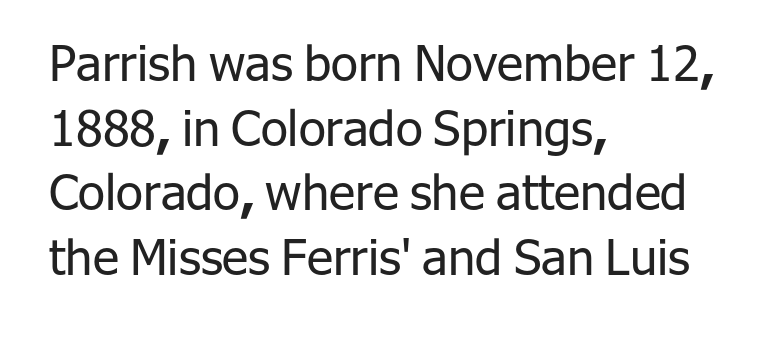
{"serif": "no", "italic": "no", "bold": "no", "weight": "regular", "width": "normal", "stroke_contrast": "low", "x_height": "medium", "monospaced": "no", "underline": "no", "align": "left", "line_spacing": "normal", "line_spacing_ratio": 1.32, "letter_spacing": "normal", "letter_spacing_em": 0.0, "glyph_px": 49}
